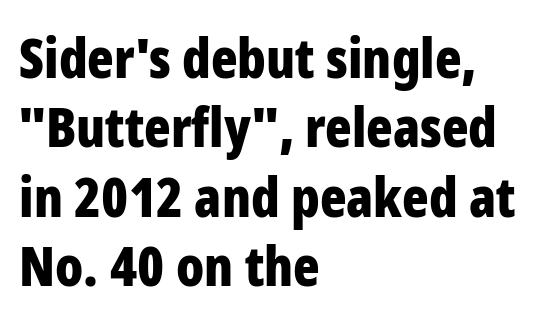
The image shows 55 px bold, condensed sans-serif type, upright; set left-aligned, normal line spacing (1.26x), normal letter spacing, not underlined; low stroke contrast and a medium x-height.
